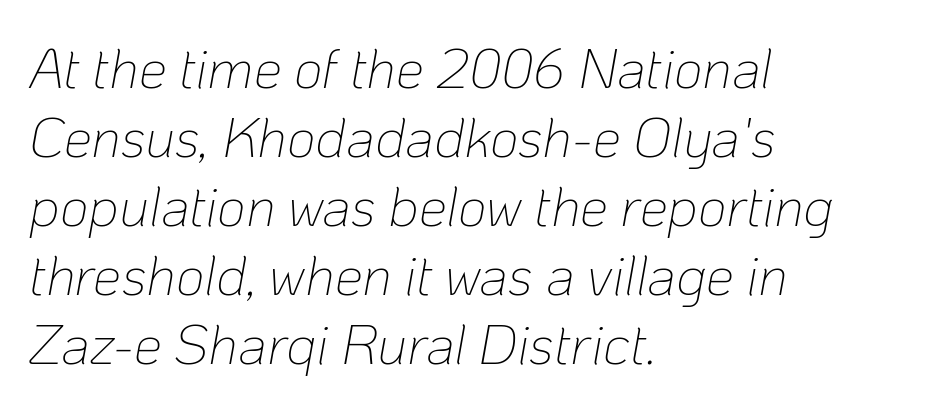
{"italic": "yes", "lean": "right", "slant_degrees": 10, "bold": "no", "weight": "thin", "width": "normal", "stroke_contrast": "low", "x_height": "medium", "monospaced": "no", "underline": "no", "align": "left", "line_spacing_ratio": 1.23, "letter_spacing": "normal", "letter_spacing_em": 0.0, "glyph_px": 56}
